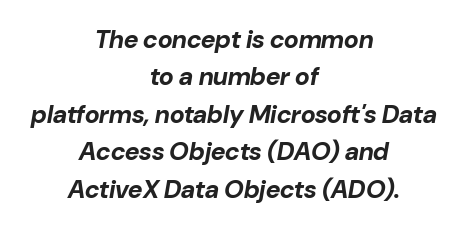
Q: Is the text bold? A: Yes.
Q: Is the text italic (slanted)? A: Yes, it leans right by about 10 degrees.
Q: Is the text underlined? A: No.
Q: How is the paragraph aligned? A: Centered.
Q: Is the spacing between letters normal or unusually wide? A: Normal.
Q: Is the spacing between lines tight, normal or loose? A: Normal.
